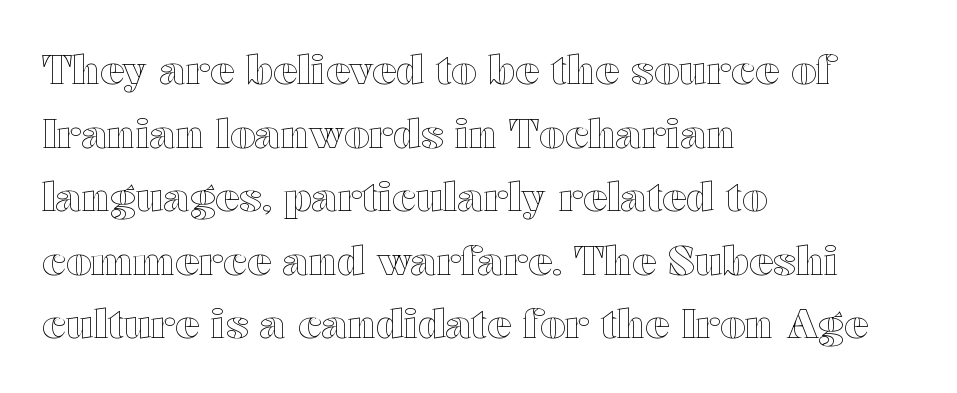
{"italic": "no", "width": "wide", "x_height": "medium", "monospaced": "no", "underline": "no", "align": "left", "line_spacing": "normal", "line_spacing_ratio": 1.59, "letter_spacing": "normal", "letter_spacing_em": 0.0, "glyph_px": 40}
